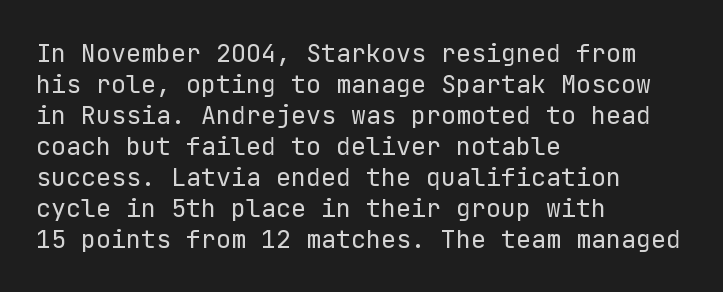
Q: Is the text bold? A: No.
Q: Is the text italic (slanted)? A: No, it is upright.
Q: Is the text underlined? A: No.
Q: How is the paragraph aligned? A: Left-aligned.
Q: Is the spacing between letters normal or unusually wide? A: Normal.
